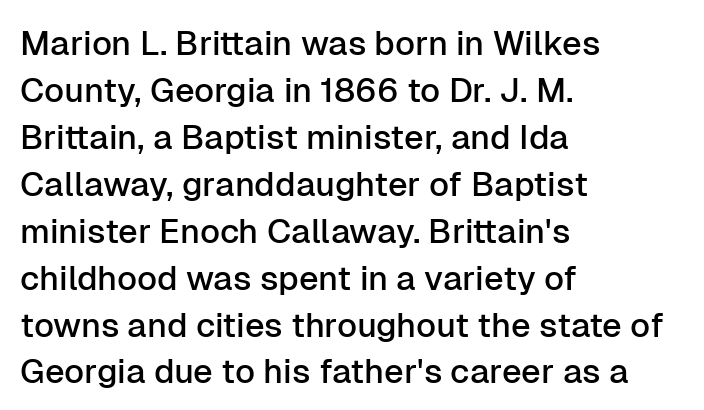
The image shows 34 px sans-serif type, upright; set left-aligned, normal line spacing (1.38x), normal letter spacing, not underlined; low stroke contrast and a medium x-height.
